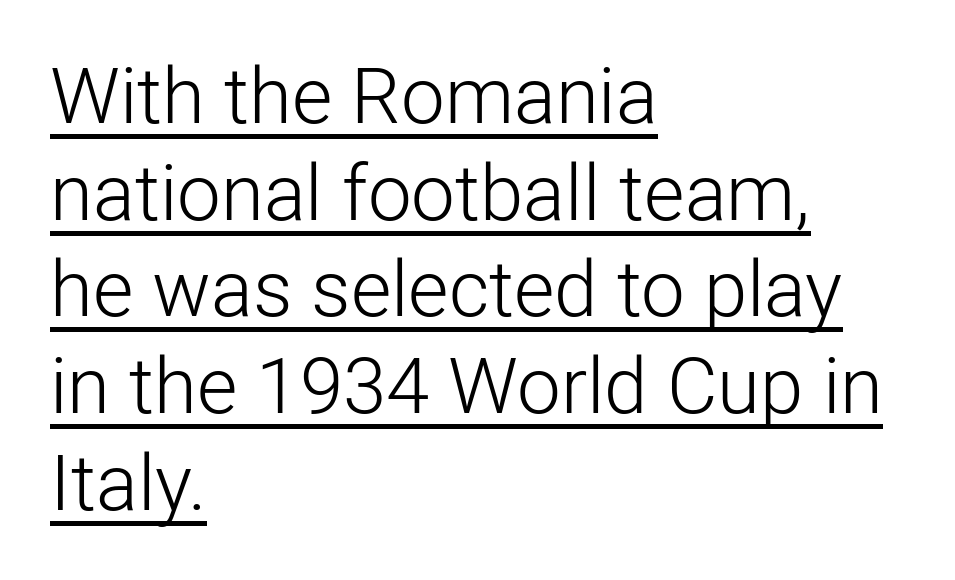
The lettering is marked with a stroke running underneath it. Tracking here is standard; glyphs follow each other at the usual distance. Looks like regular typesetting: each glyph gets only the width it needs. Type style note: lacks serifs.
